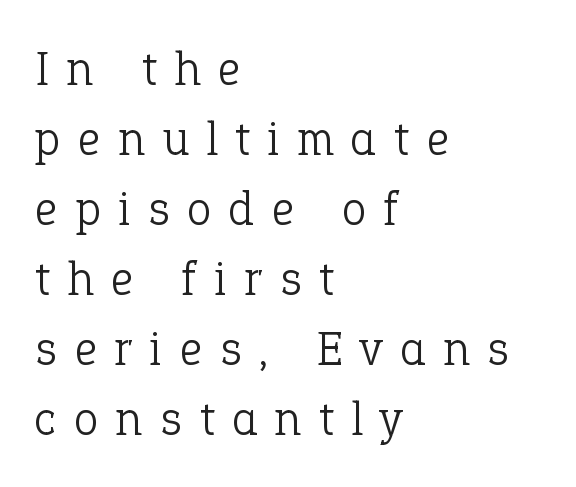
The image shows 49 px light serif type, upright; set left-aligned, normal line spacing (1.43x), unusually wide letter spacing (+0.37 em), not underlined; low stroke contrast and a medium x-height.
